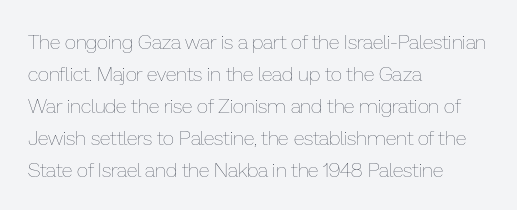
{"italic": "no", "bold": "no", "underline": "no", "align": "left", "line_spacing": "normal", "line_spacing_ratio": 1.6, "letter_spacing": "normal", "letter_spacing_em": 0.0, "glyph_px": 20}
